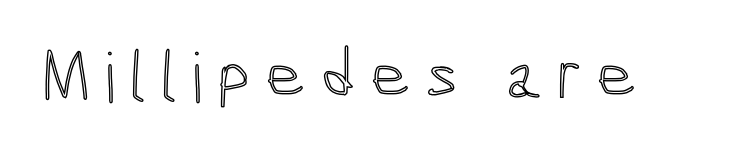
There is plenty of visible air inserted between adjacent glyphs. Do the characters align in a grid? No, the font is proportional. Glance below the letters and you will spot only blank space. Upright lettering throughout.
